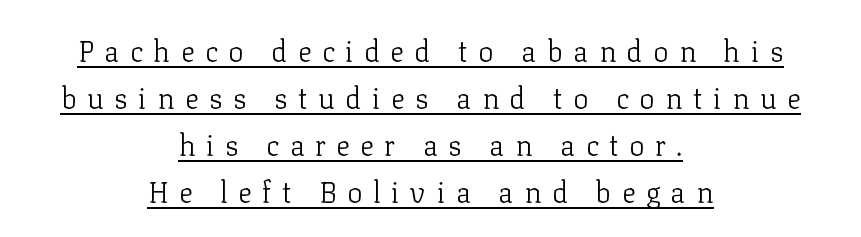
{"serif": "yes", "italic": "no", "bold": "no", "weight": "light", "width": "normal", "stroke_contrast": "low", "x_height": "medium", "monospaced": "no", "underline": "yes", "align": "center", "line_spacing": "normal", "line_spacing_ratio": 1.62, "letter_spacing": "wide", "letter_spacing_em": 0.36, "glyph_px": 29}
